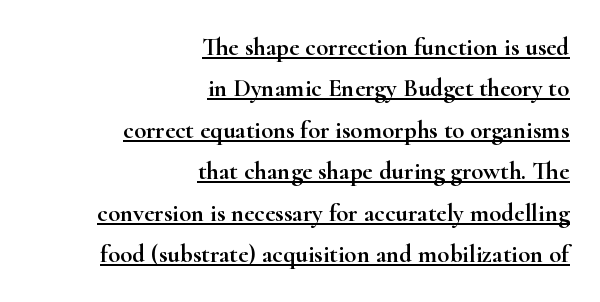
The image shows 25 px text type, upright; set right-aligned, normal line spacing (1.66x), normal letter spacing, underlined.
